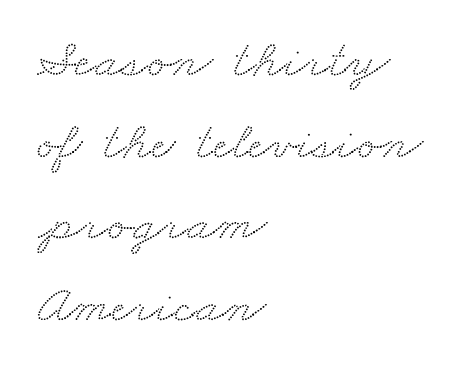
The compositor pushed each line to the left boundary. Nobody drew a line under any word here. A normal amount of white space separates one row of letters from the next. Typographically, this falls in the serif category. Tracking here is standard; glyphs follow each other at the usual distance.
